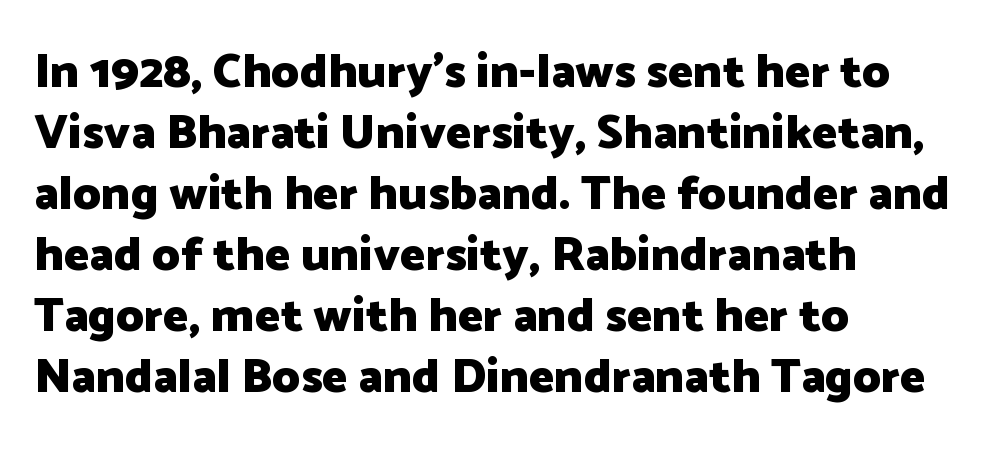
Q: Is the text bold? A: Yes.
Q: Is the text italic (slanted)? A: No, it is upright.
Q: Is the typeface a serif or a sans-serif typeface? A: Sans-serif.
Q: Is the text underlined? A: No.
Q: How is the paragraph aligned? A: Left-aligned.
Q: Is the spacing between letters normal or unusually wide? A: Normal.
Q: Is the spacing between lines tight, normal or loose? A: Normal.
Q: Width (condensed, normal, or wide)? A: Normal.
Q: Stroke contrast? A: Low.
Q: x-height? A: Medium.
Q: Monospaced? A: No.
